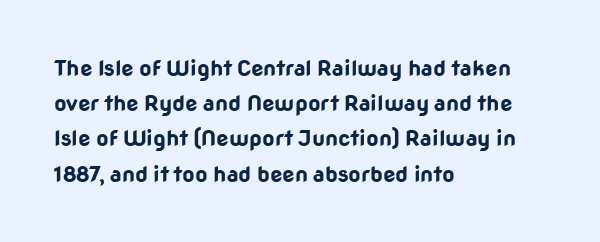
Q: Is the text bold? A: Yes.
Q: Is the text italic (slanted)? A: No, it is upright.
Q: Is the text underlined? A: No.
Q: How is the paragraph aligned? A: Left-aligned.
Q: Is the spacing between letters normal or unusually wide? A: Normal.
Q: Is the spacing between lines tight, normal or loose? A: Normal.
